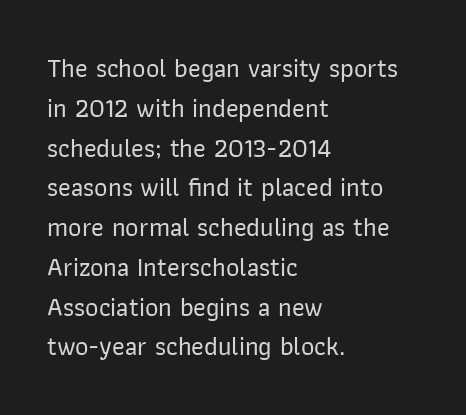
Q: Is the text italic (slanted)? A: No, it is upright.
Q: Is the text underlined? A: No.
Q: How is the paragraph aligned? A: Left-aligned.
Q: Is the spacing between letters normal or unusually wide? A: Normal.
Q: Is the spacing between lines tight, normal or loose? A: Normal.
